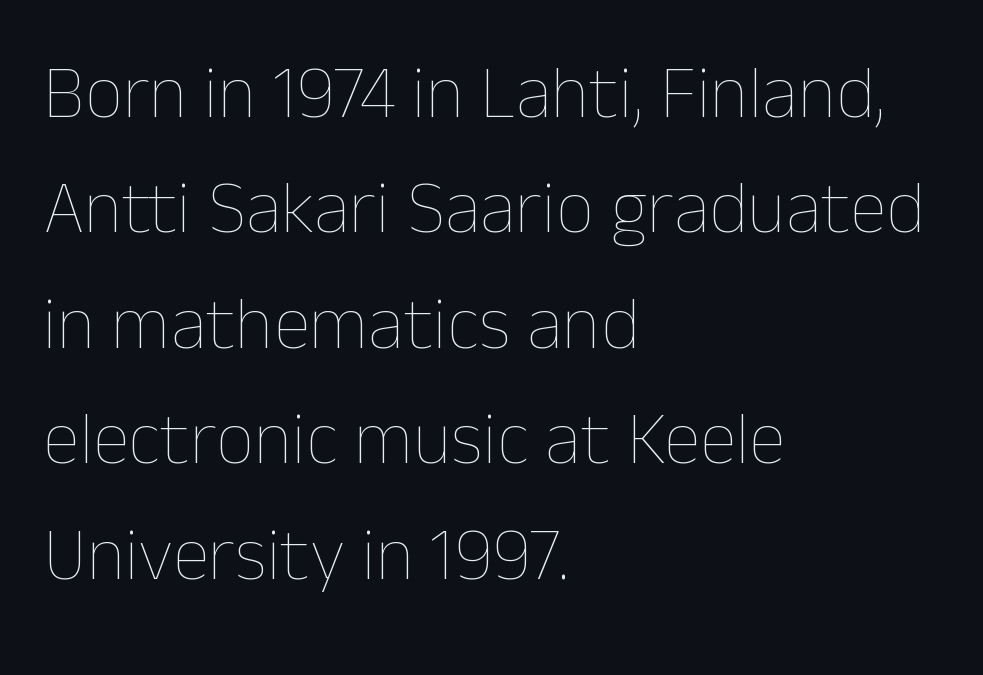
The image shows 75 px thin type, upright; set left-aligned, normal line spacing (1.54x), normal letter spacing, not underlined; low stroke contrast and a medium x-height.
